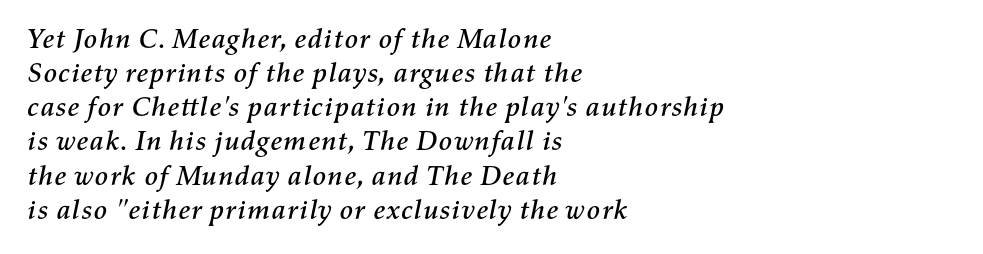
{"italic": "yes", "lean": "right", "slant_degrees": 11, "width": "normal", "stroke_contrast": "medium", "x_height": "medium", "monospaced": "no", "underline": "no", "align": "left", "line_spacing_ratio": 1.22, "letter_spacing": "normal", "letter_spacing_em": 0.0, "glyph_px": 28}
